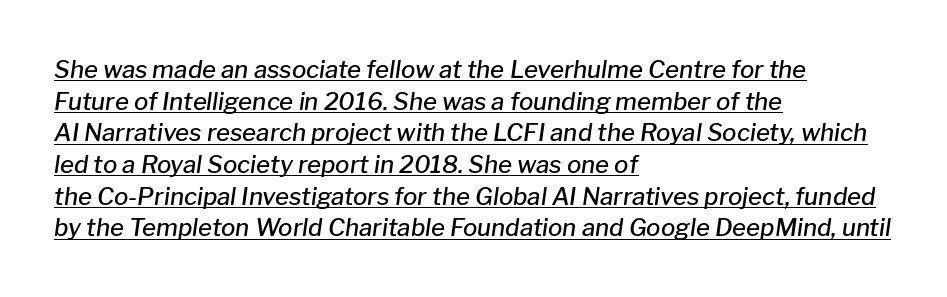
{"italic": "yes", "lean": "right", "slant_degrees": 8, "bold": "semi", "underline": "yes", "align": "left", "line_spacing": "normal", "line_spacing_ratio": 1.32, "letter_spacing": "normal", "letter_spacing_em": 0.0, "glyph_px": 24}
